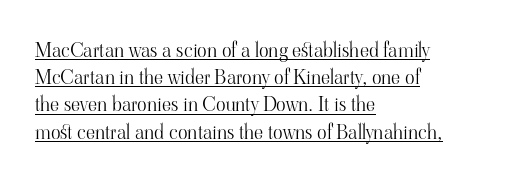
The image shows 20 px text type, upright; set left-aligned, normal line spacing (1.36x), normal letter spacing, underlined.
